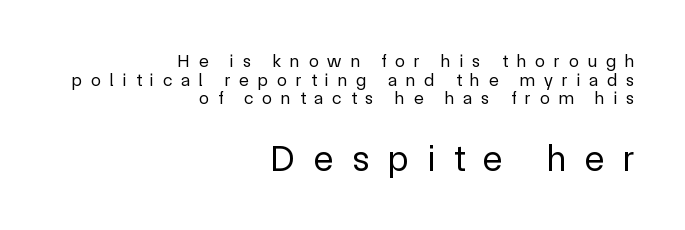
The image shows 37 px regular-weight sans-serif type, upright; set right-aligned, tight line spacing (1.04x), unusually wide letter spacing (+0.5 em), not underlined; the second (bottom) block is 2.06x larger; a medium x-height.
